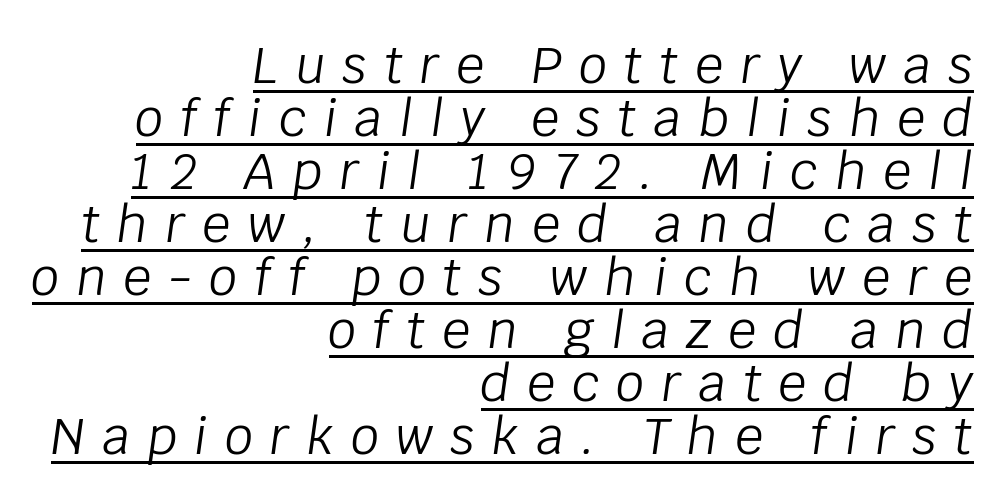
Q: Is the text bold? A: No.
Q: Is the text italic (slanted)? A: Yes, it leans right by about 8 degrees.
Q: Is the text underlined? A: Yes.
Q: How is the paragraph aligned? A: Right-aligned.
Q: Is the spacing between letters normal or unusually wide? A: Unusually wide.
Q: Is the spacing between lines tight, normal or loose? A: Tight.
Q: Width (condensed, normal, or wide)? A: Normal.
Q: Stroke contrast? A: Low.
Q: x-height? A: Large.
Q: Monospaced? A: No.
